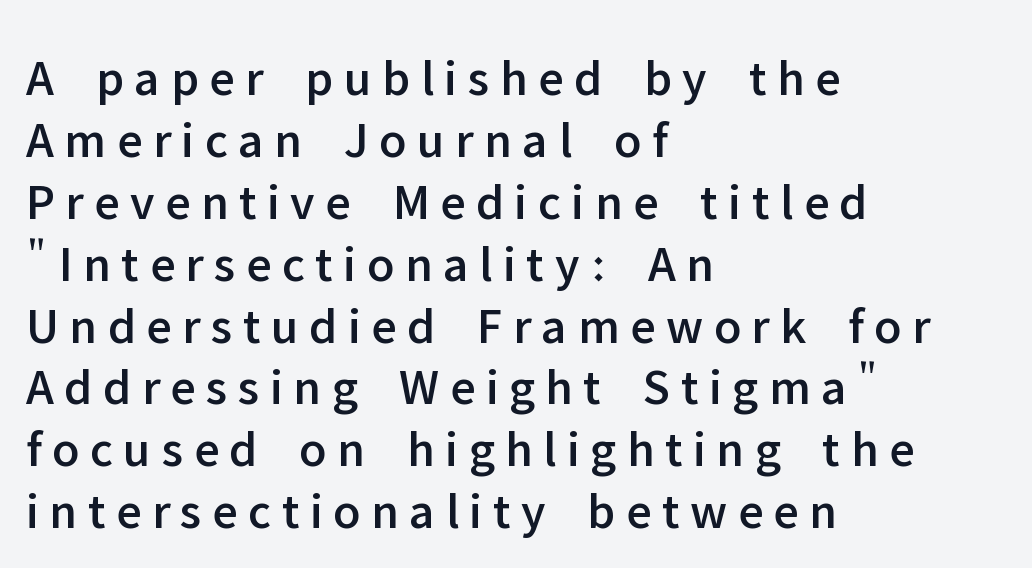
{"serif": "no", "italic": "no", "width": "normal", "stroke_contrast": "low", "x_height": "medium", "monospaced": "no", "underline": "no", "align": "left", "line_spacing_ratio": 1.19, "letter_spacing": "wide", "letter_spacing_em": 0.2, "glyph_px": 52}
